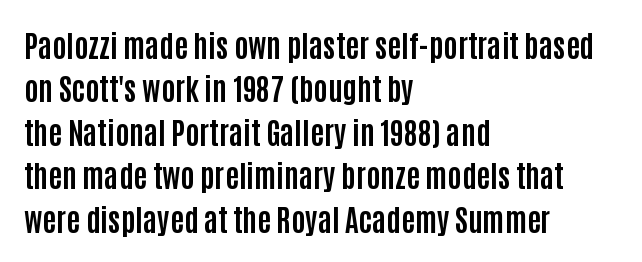
The image shows 30 px bold, condensed sans-serif type, upright; set left-aligned, normal line spacing (1.45x), normal letter spacing, not underlined; low stroke contrast and a large x-height.
